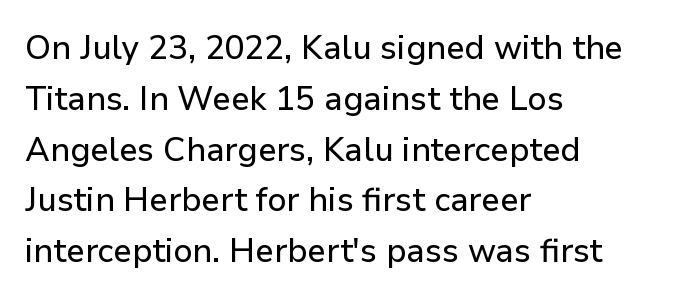
{"serif": "no", "italic": "no", "width": "normal", "stroke_contrast": "low", "x_height": "medium", "monospaced": "no", "underline": "no", "align": "left", "line_spacing": "normal", "line_spacing_ratio": 1.54, "letter_spacing": "normal", "letter_spacing_em": 0.0, "glyph_px": 33}
